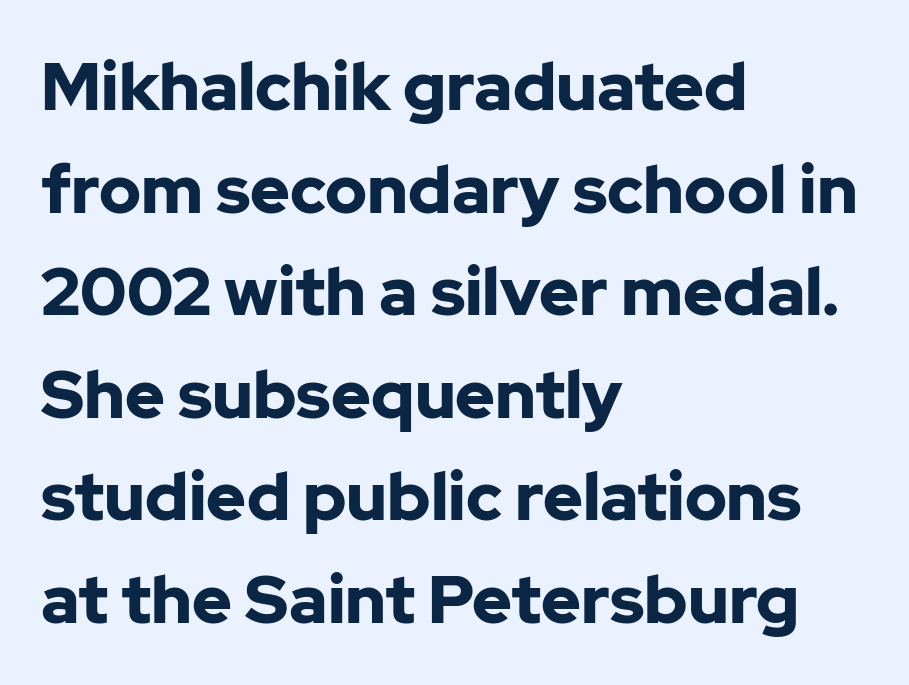
Q: Is the text bold? A: Yes.
Q: Is the text italic (slanted)? A: No, it is upright.
Q: Is the typeface a serif or a sans-serif typeface? A: Sans-serif.
Q: Is the text underlined? A: No.
Q: How is the paragraph aligned? A: Left-aligned.
Q: Is the spacing between letters normal or unusually wide? A: Normal.
Q: Is the spacing between lines tight, normal or loose? A: Normal.
Q: Width (condensed, normal, or wide)? A: Normal.
Q: Stroke contrast? A: Low.
Q: x-height? A: Medium.
Q: Monospaced? A: No.
